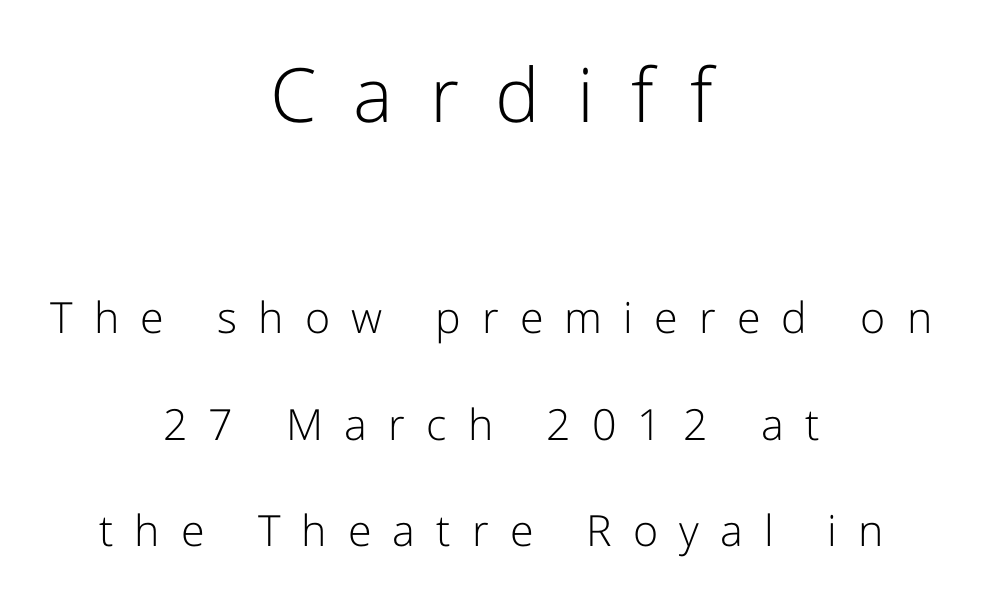
{"serif": "no", "italic": "no", "bold": "no", "weight": "light", "width": "normal", "stroke_contrast": "low", "x_height": "medium", "monospaced": "no", "underline": "no", "align": "center", "line_spacing": "loose", "line_spacing_ratio": 2.48, "letter_spacing": "wide", "letter_spacing_em": 0.49, "larger_block": "first", "size_ratio": 1.74, "glyph_px": 75}
